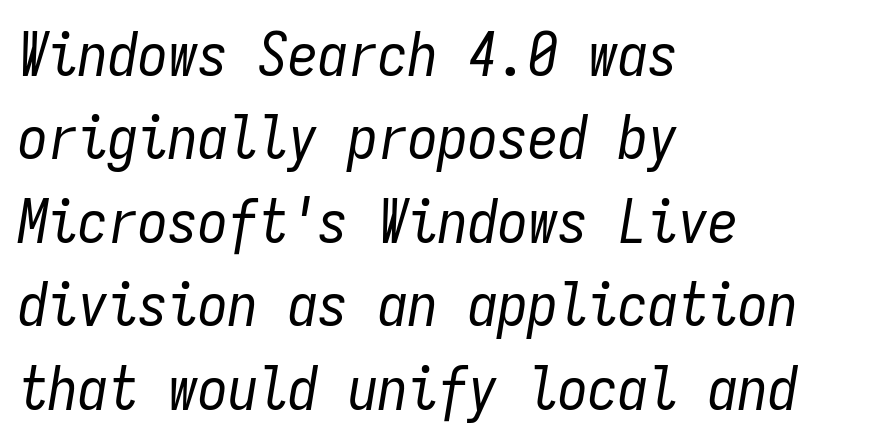
{"italic": "yes", "lean": "right", "slant_degrees": 9, "bold": "no", "weight": "regular", "width": "condensed", "stroke_contrast": "low", "x_height": "medium", "monospaced": "yes", "underline": "no", "align": "left", "line_spacing": "normal", "line_spacing_ratio": 1.39, "letter_spacing": "normal", "letter_spacing_em": 0.0, "glyph_px": 60}
